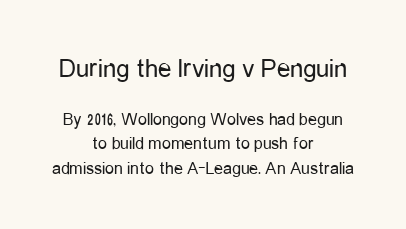
{"italic": "no", "bold": "no", "underline": "no", "align": "center", "line_spacing": "normal", "line_spacing_ratio": 1.35, "letter_spacing": "normal", "letter_spacing_em": 0.0, "larger_block": "first", "size_ratio": 1.5, "glyph_px": 27}
